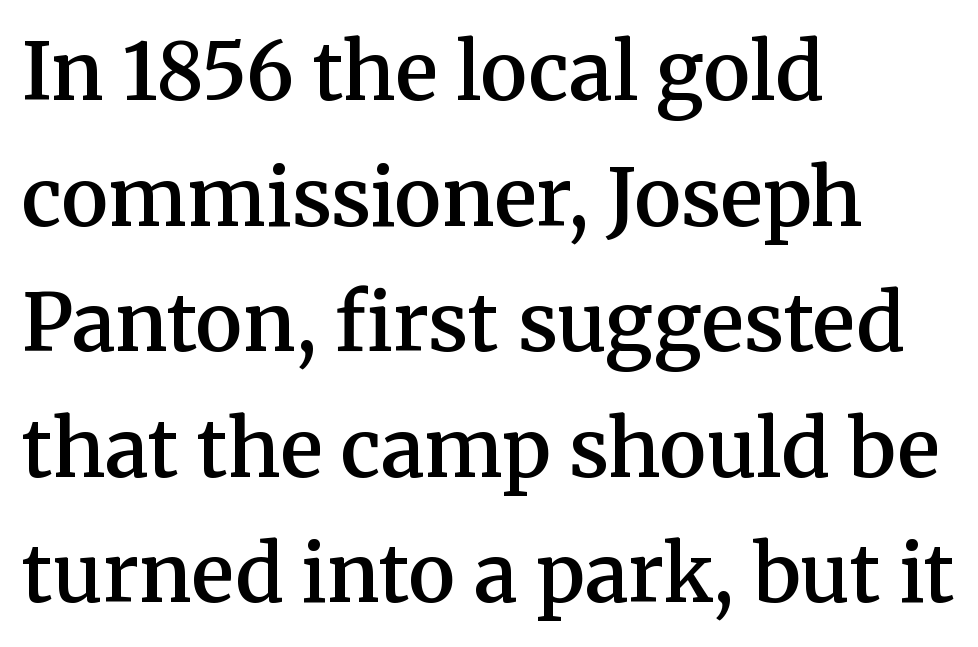
{"serif": "yes", "italic": "no", "bold": "semi", "weight": "semibold", "width": "normal", "stroke_contrast": "medium", "x_height": "medium", "monospaced": "no", "underline": "no", "align": "left", "line_spacing": "normal", "line_spacing_ratio": 1.59, "letter_spacing": "normal", "letter_spacing_em": 0.0, "glyph_px": 79}
